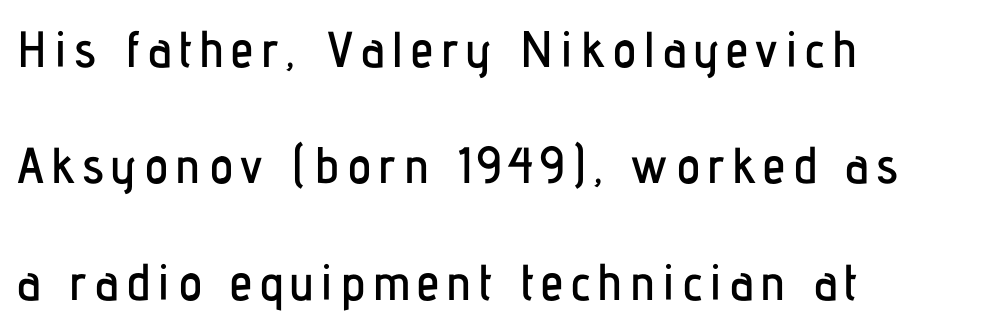
{"serif": "no", "italic": "no", "width": "condensed", "stroke_contrast": "low", "x_height": "medium", "monospaced": "no", "underline": "no", "align": "left", "line_spacing": "loose", "line_spacing_ratio": 2.28, "glyph_px": 51}
